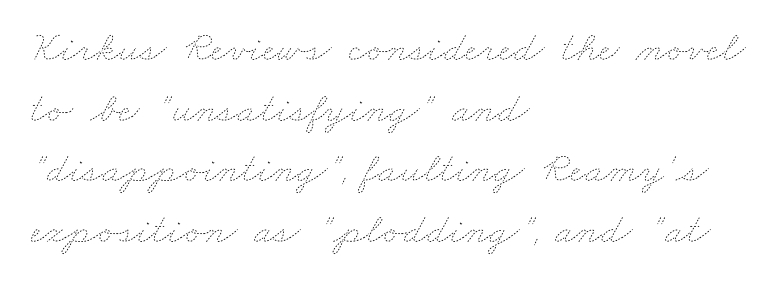
The font is comparable to plain body text, perhaps lighter. Spacing between characters is what you'd get straight out of the box. Casual observation: everything's shoved over to the left. Think of a printed novel: that variable character pitch is what you see here. The passage shown is not underscored anywhere.
